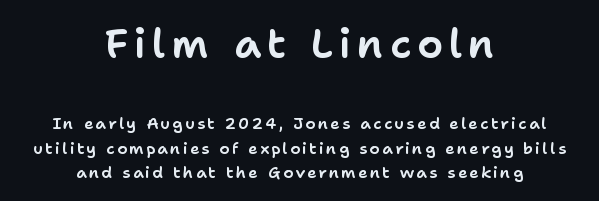
Q: Is the text italic (slanted)? A: No, it is upright.
Q: Is the typeface a serif or a sans-serif typeface? A: Sans-serif.
Q: Is the text underlined? A: No.
Q: How is the paragraph aligned? A: Centered.
Q: Is the spacing between lines tight, normal or loose? A: Normal.
Q: Which block of text is set in a larger size, the first (top) or the second (bottom)? A: The first (top) one.
Q: Width (condensed, normal, or wide)? A: Normal.
Q: Stroke contrast? A: Low.
Q: x-height? A: Medium.
Q: Monospaced? A: No.
